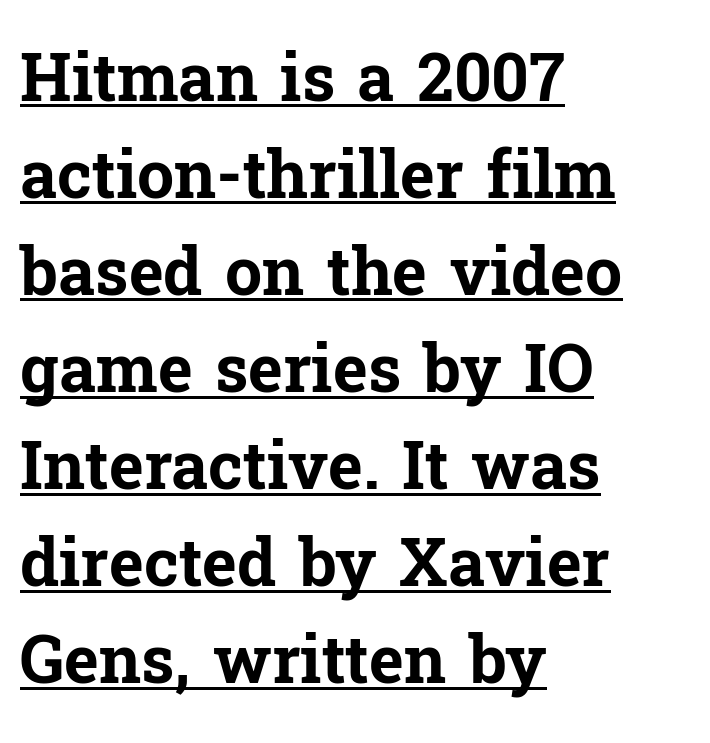
The rendered words wear a rule along their underside. Every row of glyphs begins at an identical x-position on the left. The tracking reads as untouched default to a designer's eye. The vertical gap from one line to the next is medium. Posture: vertical.
